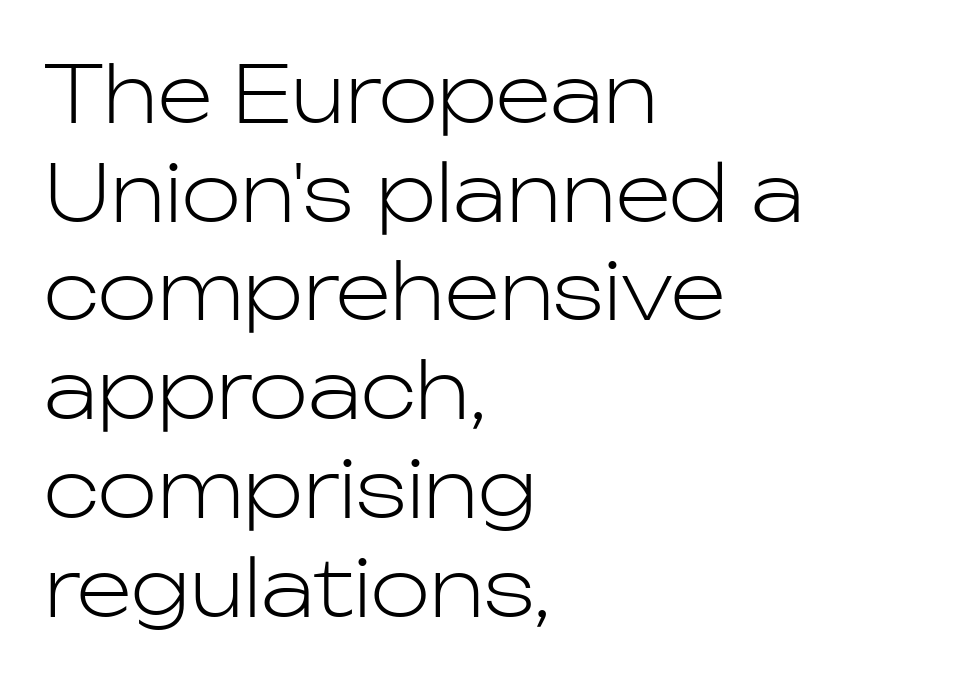
{"serif": "no", "italic": "no", "bold": "no", "weight": "light", "width": "normal", "stroke_contrast": "low", "x_height": "medium", "monospaced": "no", "underline": "no", "align": "left", "line_spacing": "normal", "line_spacing_ratio": 1.25, "letter_spacing": "normal", "letter_spacing_em": 0.0, "glyph_px": 79}
